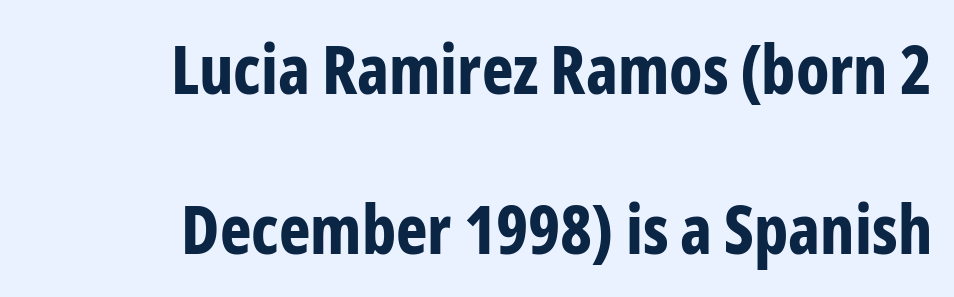
The image shows 67 px bold, condensed sans-serif type, upright; set right-aligned, loose line spacing (2.39x), normal letter spacing, not underlined; low stroke contrast and a medium x-height.
